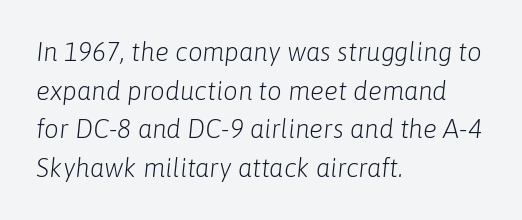
The image shows 26 px text type, italic (leaning right); set left-aligned, normal line spacing (1.49x), normal letter spacing, not underlined.
